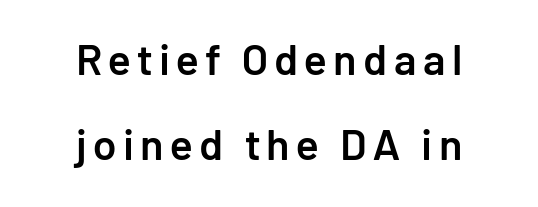
Q: Is the text bold? A: Semi-bold.
Q: Is the text italic (slanted)? A: No, it is upright.
Q: Is the typeface a serif or a sans-serif typeface? A: Sans-serif.
Q: Is the text underlined? A: No.
Q: How is the paragraph aligned? A: Centered.
Q: Is the spacing between lines tight, normal or loose? A: Loose.
Q: Width (condensed, normal, or wide)? A: Normal.
Q: Stroke contrast? A: Low.
Q: x-height? A: Medium.
Q: Monospaced? A: No.
